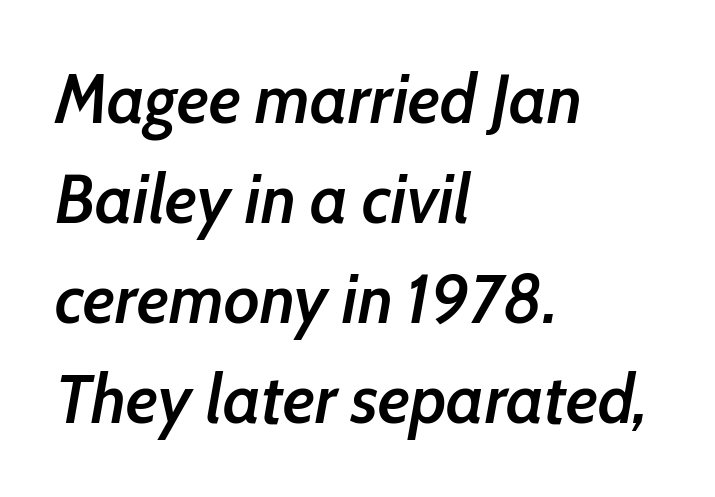
{"italic": "yes", "lean": "right", "slant_degrees": 10, "bold": "semi", "weight": "semibold", "width": "condensed", "stroke_contrast": "low", "x_height": "medium", "monospaced": "no", "underline": "no", "align": "left", "line_spacing": "normal", "line_spacing_ratio": 1.43, "letter_spacing": "normal", "letter_spacing_em": 0.0, "glyph_px": 70}
